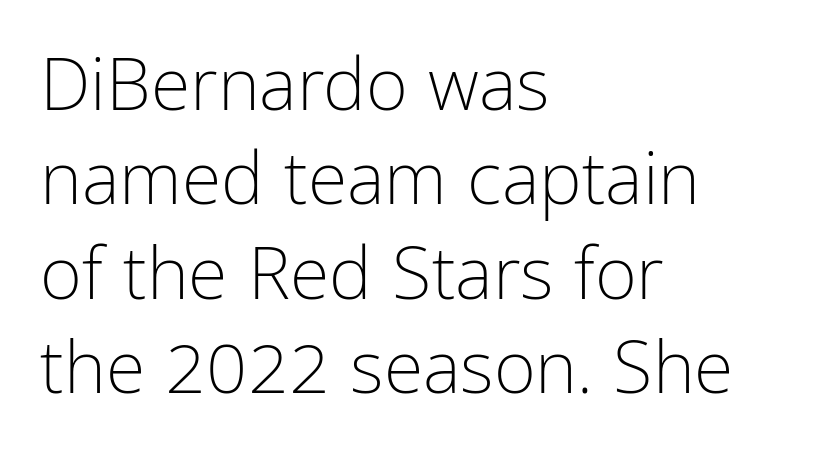
{"serif": "no", "italic": "no", "bold": "no", "weight": "light", "width": "condensed", "stroke_contrast": "low", "x_height": "medium", "monospaced": "no", "underline": "no", "align": "left", "line_spacing": "normal", "line_spacing_ratio": 1.31, "letter_spacing": "normal", "letter_spacing_em": 0.0, "glyph_px": 72}
